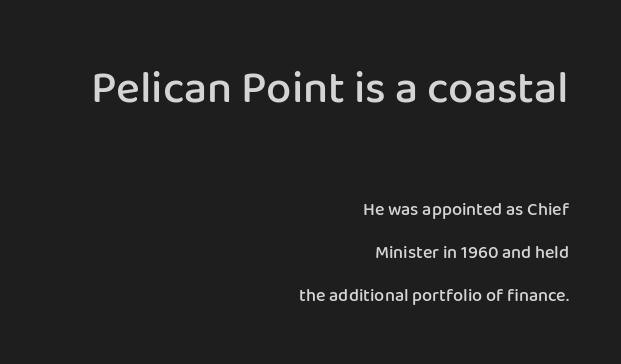
Each word holds together tightly as a unit, with standard inter-letter gaps. The first block has been scaled up relative to the second. The block of text is sparse from top to bottom, with ample space between rows. The letters carry no serifs — their stems end cleanly without finishing strokes. Descenders are the only things crossing below the line.
